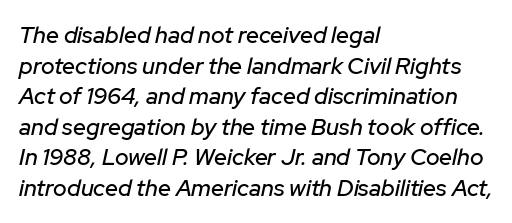
The image shows 23 px text type, italic (leaning right); set left-aligned, normal line spacing (1.33x), normal letter spacing, not underlined.
